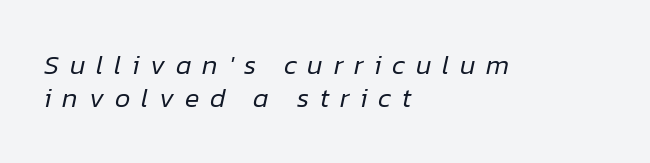
The image shows 27 px text type, italic (leaning right); set left-aligned, line spacing 1.23x, unusually wide letter spacing (+0.4 em), not underlined.
